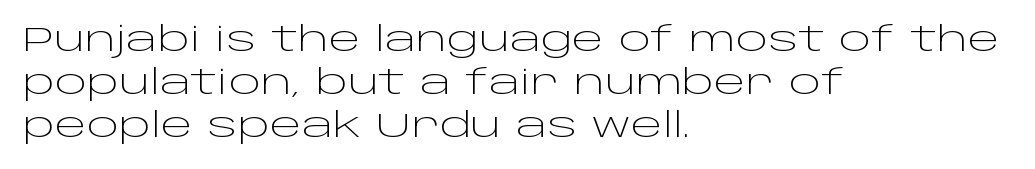
The image shows 34 px light, wide sans-serif type, upright; set left-aligned, normal line spacing (1.26x), normal letter spacing, not underlined; low stroke contrast and a large x-height.
